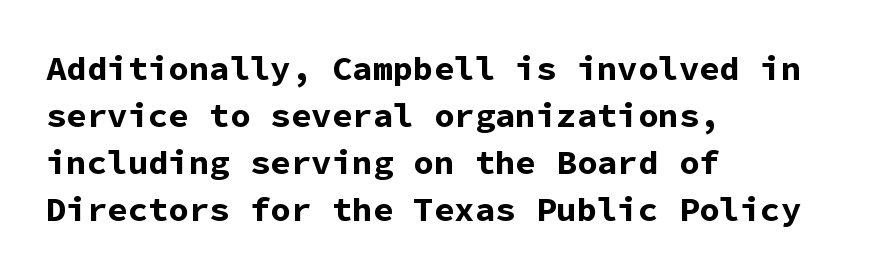
{"serif": "no", "italic": "no", "bold": "yes", "weight": "bold", "width": "normal", "stroke_contrast": "low", "x_height": "medium", "monospaced": "yes", "underline": "no", "align": "left", "line_spacing": "normal", "line_spacing_ratio": 1.38, "letter_spacing": "normal", "letter_spacing_em": 0.0, "glyph_px": 34}
